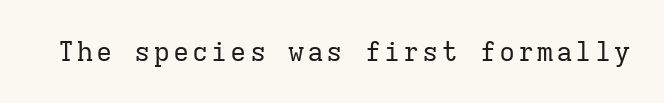
Q: Is the text bold? A: No.
Q: Is the text italic (slanted)? A: No, it is upright.
Q: Is the text underlined? A: No.
